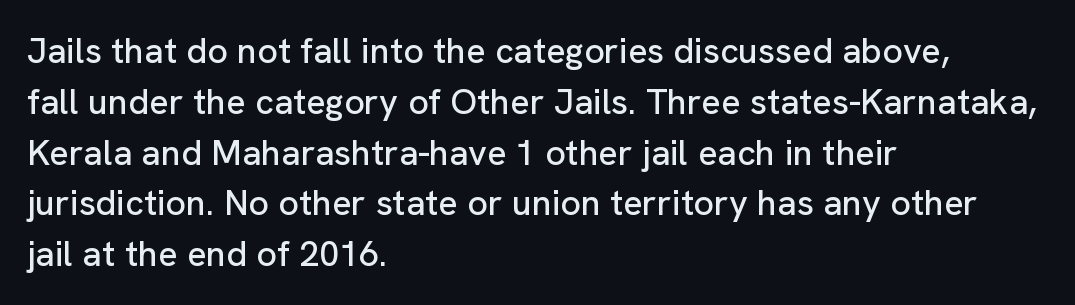
These lines sit exactly where default settings would place them. A typesetter would call this zero additional tracking. The glyphs are unaccompanied by any horizontal stroke below them. You could not count columns in this text — the font is proportionally spaced. Classification — sans serif. Every character sits straight up, as roman type does.
